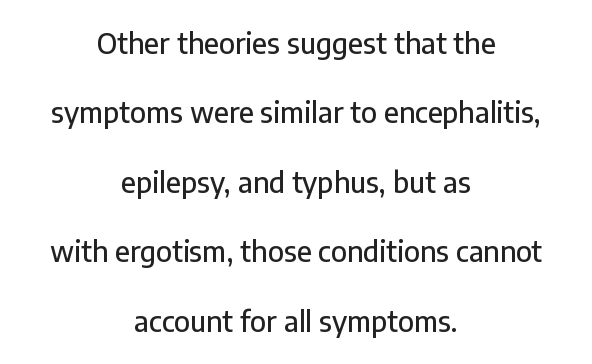
Unlike a traditional serif, this face leaves its strokes unadorned. The glyphs are unaccompanied by any horizontal stroke below them. Every stem runs plumb, perpendicular to the baseline. Character widths vary here, with narrow letters taking less room than wide ones. One-word summary of the alignment: center.
